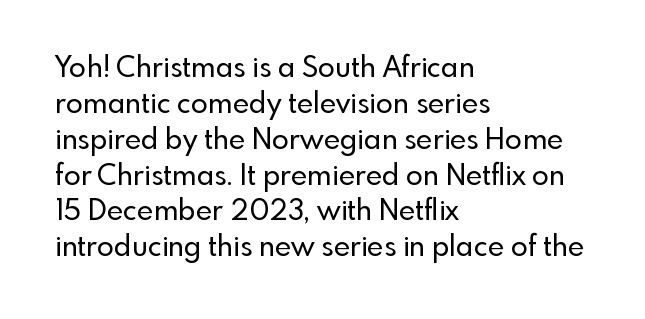
{"serif": "no", "italic": "no", "width": "normal", "x_height": "small", "monospaced": "no", "underline": "no", "align": "left", "line_spacing": "normal", "line_spacing_ratio": 1.28, "letter_spacing": "normal", "letter_spacing_em": 0.0, "glyph_px": 28}
